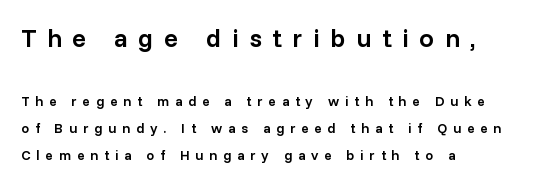
{"italic": "no", "bold": "semi", "underline": "no", "align": "left", "line_spacing": "loose", "line_spacing_ratio": 1.93, "letter_spacing": "wide", "letter_spacing_em": 0.41, "larger_block": "first", "size_ratio": 1.86, "glyph_px": 26}
